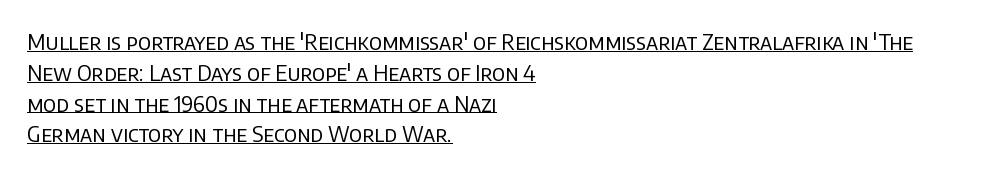
Quick note: not italic, upright. Decoration check: the copy is underlined. Is this a heavy cut? Hardly; it is regular or lighter. Does the copy run flush right? No — it runs flush left. Does extra space separate the letters? No, they use regular spacing.
